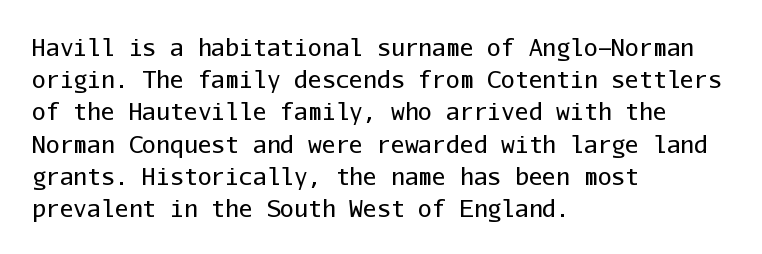
Q: Is the text bold? A: No.
Q: Is the text italic (slanted)? A: No, it is upright.
Q: Is the text underlined? A: No.
Q: How is the paragraph aligned? A: Left-aligned.
Q: Is the spacing between letters normal or unusually wide? A: Normal.
Q: Is the spacing between lines tight, normal or loose? A: Normal.
